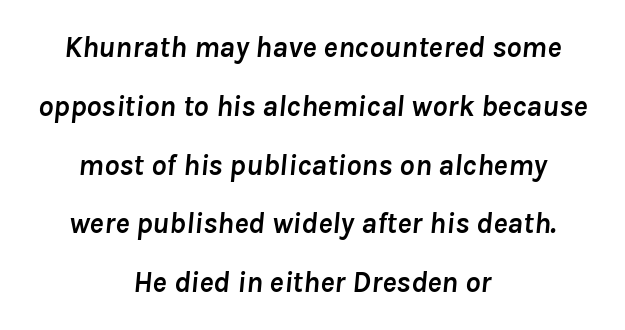
Q: Is the text bold? A: Yes.
Q: Is the text italic (slanted)? A: Yes, it leans right by about 8 degrees.
Q: Is the text underlined? A: No.
Q: How is the paragraph aligned? A: Centered.
Q: Is the spacing between letters normal or unusually wide? A: Normal.
Q: Is the spacing between lines tight, normal or loose? A: Loose.
Q: Width (condensed, normal, or wide)? A: Normal.
Q: Stroke contrast? A: Low.
Q: x-height? A: Medium.
Q: Monospaced? A: No.
